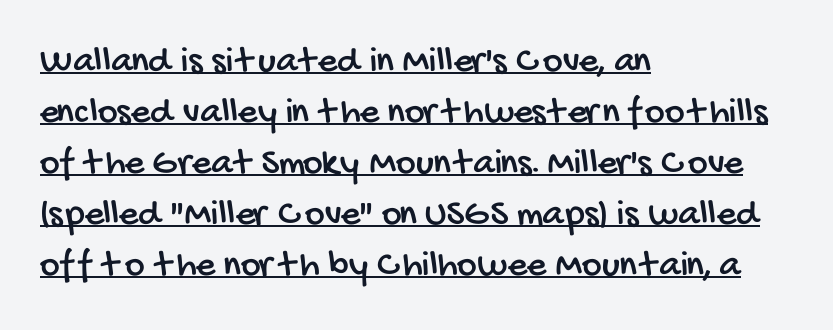
The image shows 38 px condensed sans-serif type; set left-aligned, normal line spacing (1.34x), normal letter spacing, underlined; low stroke contrast and a large x-height.
